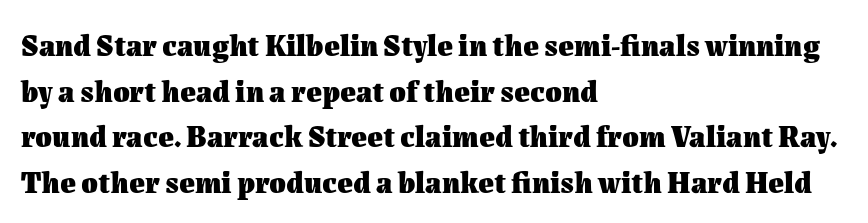
The letterforms sit shoulder to shoulder at normal distance. The axis of the letterforms is exactly vertical. The ragged edge is on the right, which tells us the setting is flush left. Interline gaps are of average width in this sample.
